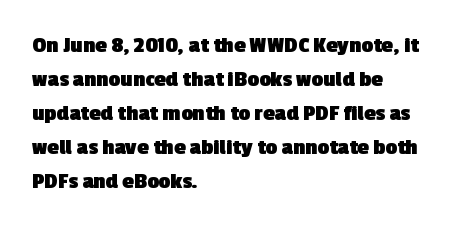
Normally led — the rows are evenly, conventionally spaced. In CSS terms this would be text-align: left. The passage shown is not underscored anywhere. The rendering keeps characters at their native spacing. The rendering uses a bold face; every stroke is thick and dark.
